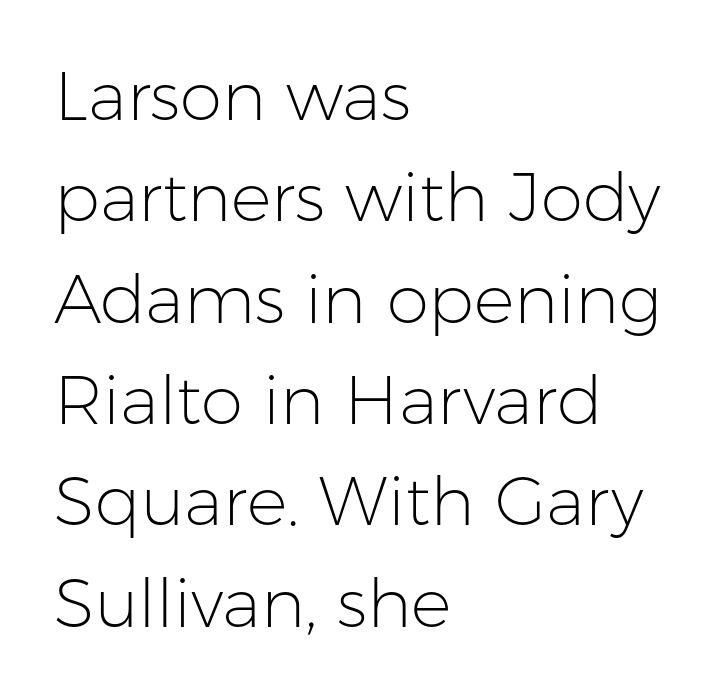
The image shows 68 px light sans-serif type, upright; set left-aligned, normal line spacing (1.49x), normal letter spacing, not underlined; low stroke contrast and a medium x-height.
